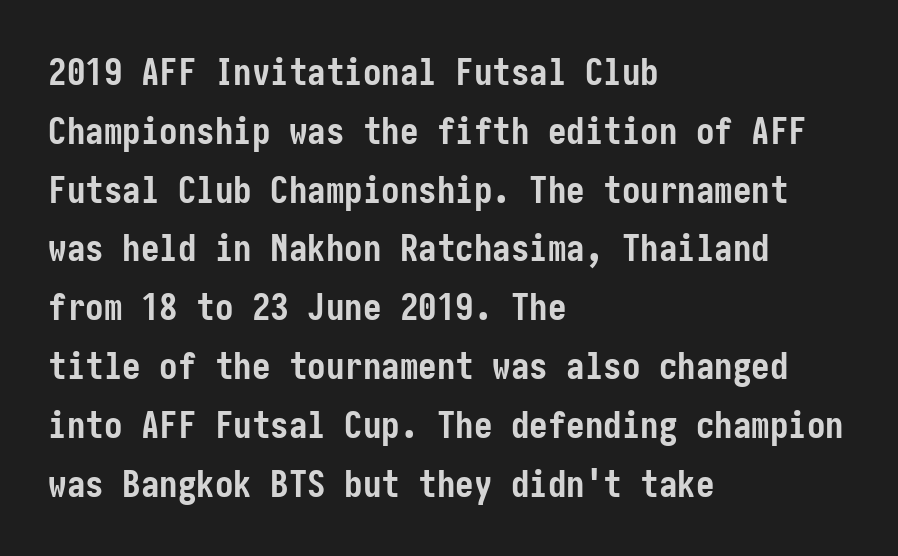
{"serif": "no", "italic": "no", "bold": "yes", "weight": "semibold", "width": "condensed", "stroke_contrast": "low", "x_height": "medium", "underline": "no", "align": "left", "line_spacing": "normal", "line_spacing_ratio": 1.59, "letter_spacing": "normal", "letter_spacing_em": 0.0, "glyph_px": 37}
